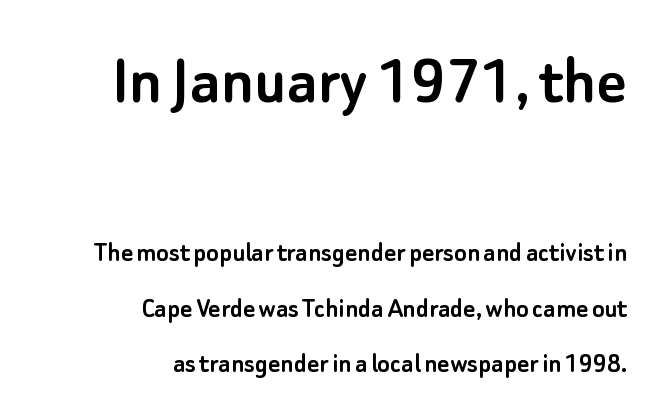
Q: Is the text italic (slanted)? A: No, it is upright.
Q: Is the typeface a serif or a sans-serif typeface? A: Sans-serif.
Q: Is the text underlined? A: No.
Q: How is the paragraph aligned? A: Right-aligned.
Q: Is the spacing between letters normal or unusually wide? A: Normal.
Q: Is the spacing between lines tight, normal or loose? A: Loose.
Q: Which block of text is set in a larger size, the first (top) or the second (bottom)? A: The first (top) one.
Q: Width (condensed, normal, or wide)? A: Normal.
Q: Stroke contrast? A: Low.
Q: x-height? A: Small.
Q: Monospaced? A: No.
